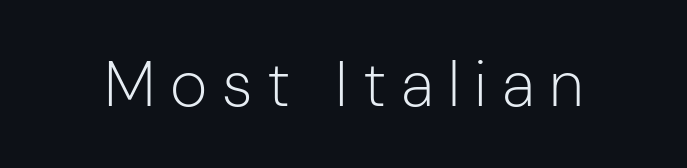
{"serif": "no", "italic": "no", "bold": "no", "weight": "light", "width": "normal", "stroke_contrast": "low", "x_height": "medium", "monospaced": "no", "underline": "no", "letter_spacing": "wide", "letter_spacing_em": 0.23, "glyph_px": 64}
